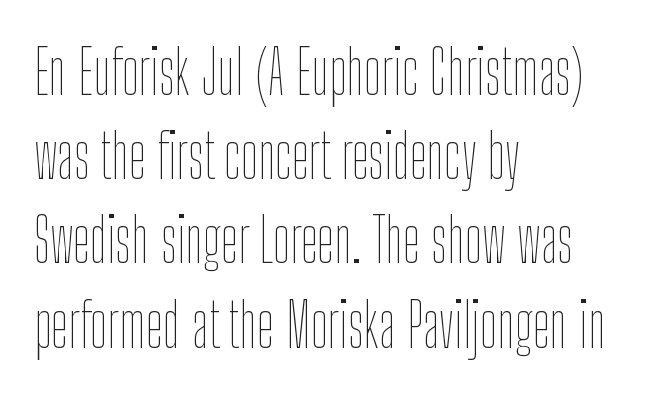
Q: Is the text bold? A: No.
Q: Is the text italic (slanted)? A: No, it is upright.
Q: Is the text underlined? A: No.
Q: How is the paragraph aligned? A: Left-aligned.
Q: Is the spacing between letters normal or unusually wide? A: Normal.
Q: Is the spacing between lines tight, normal or loose? A: Normal.
Q: Width (condensed, normal, or wide)? A: Condensed.
Q: Stroke contrast? A: Low.
Q: x-height? A: Medium.
Q: Monospaced? A: No.
